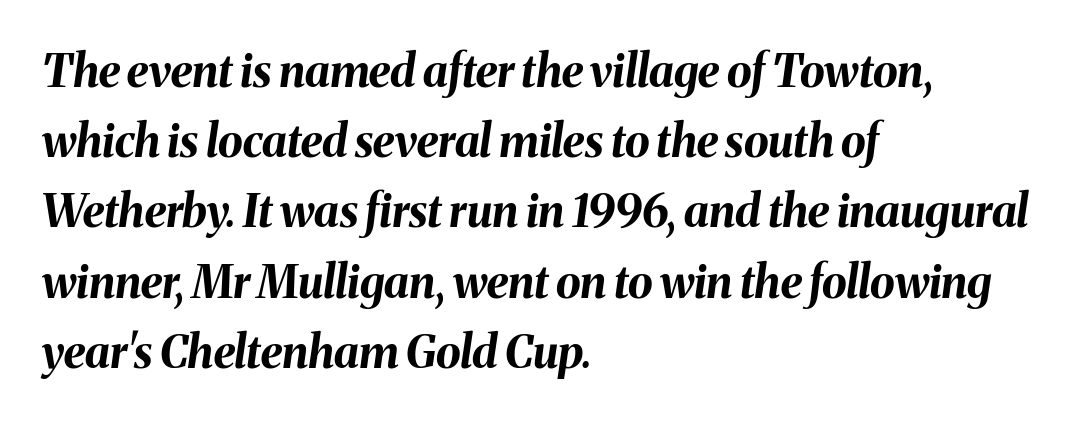
Summary of weight: heavy, a full bold. The baseline area is clear. If you measured baseline to baseline, you'd find a middling distance. Nothing unusual about the tracking: characters are spaced as the font intends. The glyphs look as if they've been sheared to an angle. These lines are set flush left with a ragged right edge.
